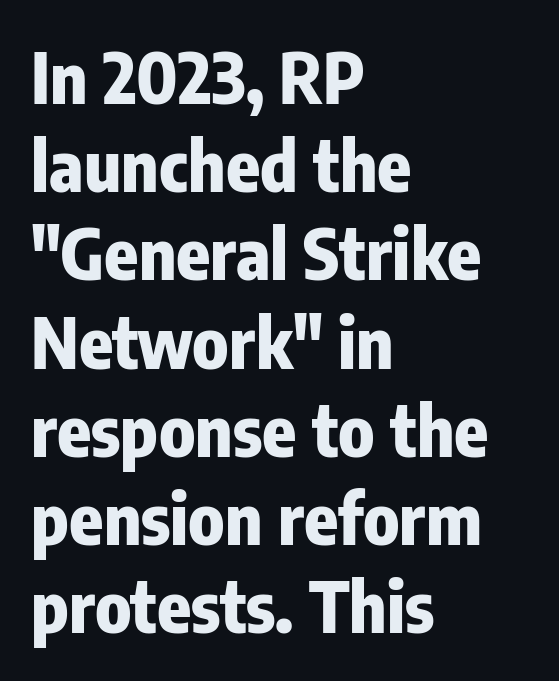
The image shows 70 px heavy, condensed sans-serif type, upright; set left-aligned, normal line spacing (1.26x), normal letter spacing, not underlined; low stroke contrast and a medium x-height.
